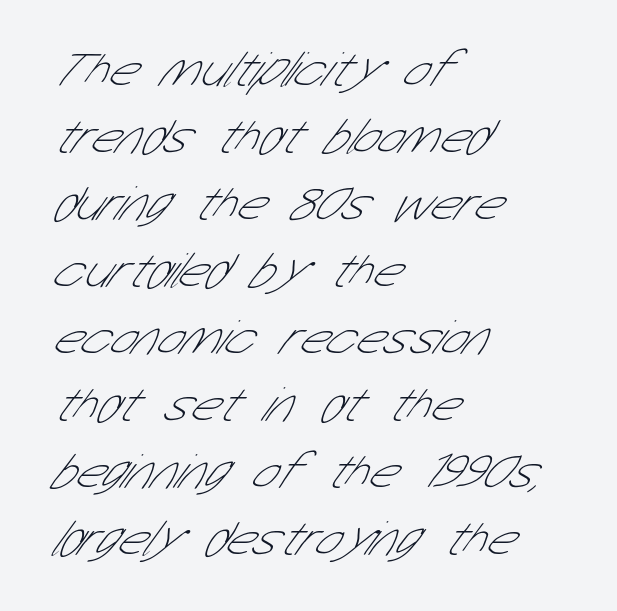
{"serif": "no", "bold": "no", "weight": "thin", "width": "condensed", "stroke_contrast": "low", "x_height": "medium", "monospaced": "no", "underline": "no", "align": "left", "line_spacing": "normal", "line_spacing_ratio": 1.34, "letter_spacing": "normal", "letter_spacing_em": 0.0, "glyph_px": 50}
